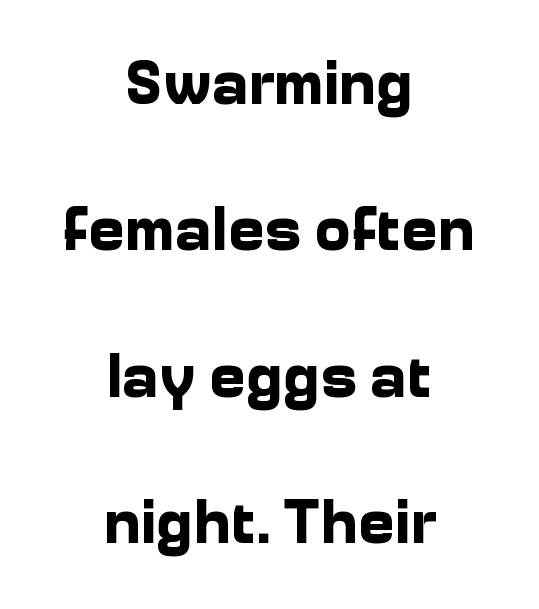
{"serif": "no", "italic": "no", "bold": "yes", "weight": "bold", "width": "normal", "stroke_contrast": "low", "x_height": "medium", "monospaced": "no", "underline": "no", "align": "center", "line_spacing": "loose", "line_spacing_ratio": 2.36, "letter_spacing": "normal", "letter_spacing_em": 0.0, "glyph_px": 62}
